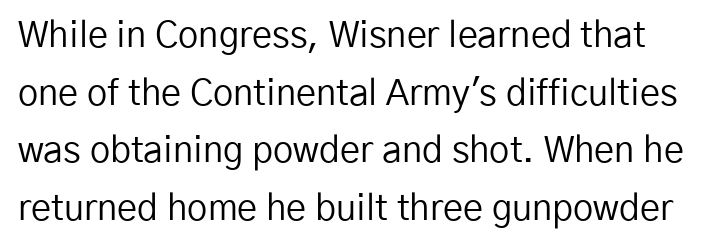
The font family rendered here belongs to the sans-serif group. This is not heavy type; no bold has been used. Vertical spacing — default. Any mark beneath the type? The region is blank.
